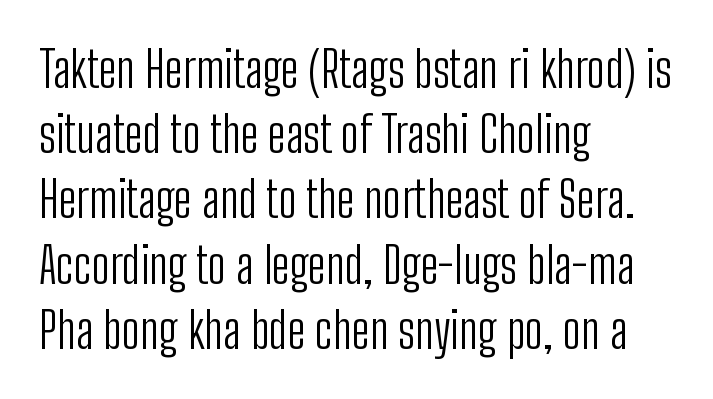
{"serif": "no", "italic": "no", "bold": "no", "weight": "light", "width": "condensed", "stroke_contrast": "low", "x_height": "medium", "monospaced": "no", "underline": "no", "align": "left", "line_spacing": "normal", "line_spacing_ratio": 1.33, "letter_spacing": "normal", "letter_spacing_em": 0.0, "glyph_px": 49}
